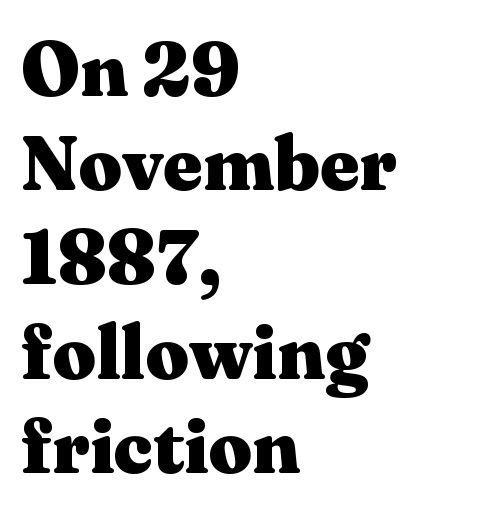
Q: Is the text bold? A: Yes.
Q: Is the text italic (slanted)? A: No, it is upright.
Q: Is the typeface a serif or a sans-serif typeface? A: Serif.
Q: Is the text underlined? A: No.
Q: How is the paragraph aligned? A: Left-aligned.
Q: Is the spacing between letters normal or unusually wide? A: Normal.
Q: Width (condensed, normal, or wide)? A: Wide.
Q: Stroke contrast? A: Medium.
Q: x-height? A: Medium.
Q: Monospaced? A: No.
